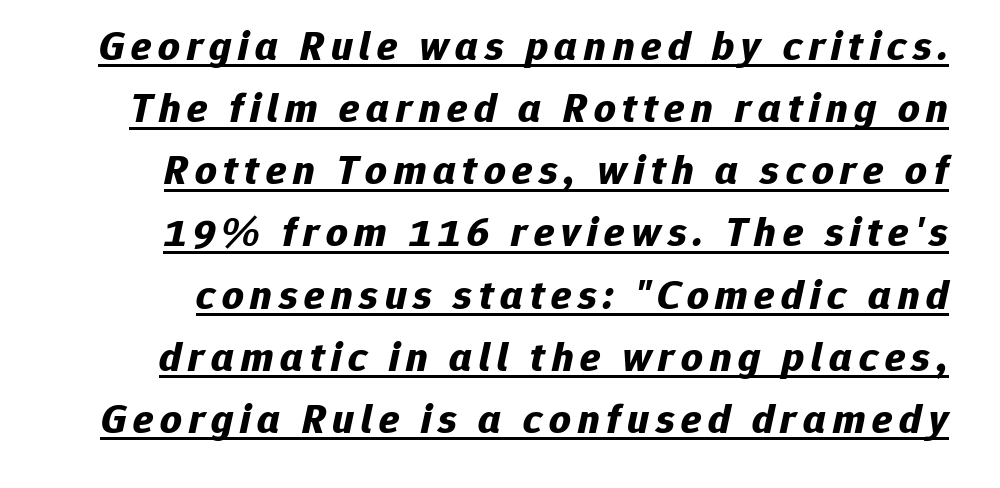
The glyphs are accompanied by a horizontal stroke just below them. Varying glyph widths throughout — classic text-font behaviour. Is the type bold? Yes — the strokes are clearly thick and heavy. The lines sit at an ordinary, default distance from one another. Notice how the stems are inclined rather than vertical — that's the hallmark of italics.
